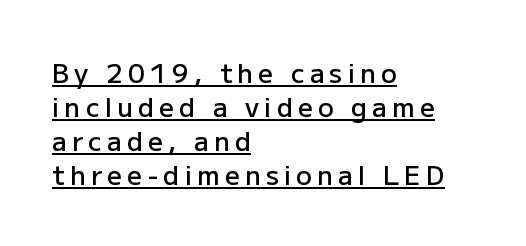
Caption: lettering with a line underneath. Is there much room between lines? A standard amount, neither cramped nor airy. If you drew a ruler down the left edge, every line would touch it. Upright lettering throughout.
